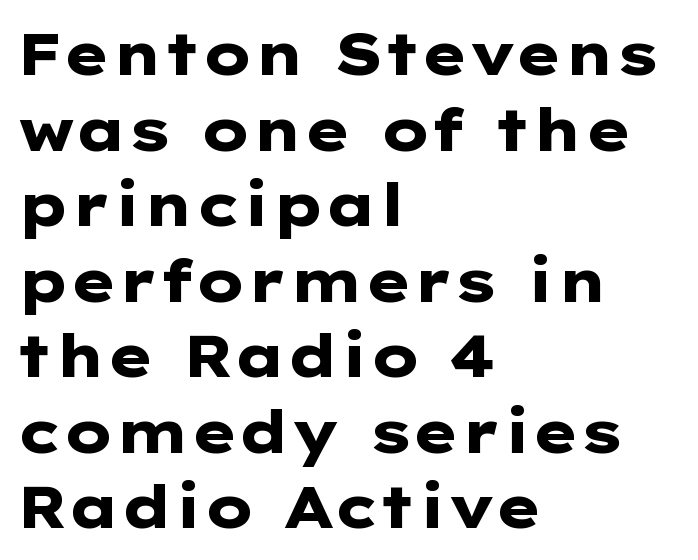
The image shows 59 px heavy, wide sans-serif type, upright; set left-aligned, normal line spacing (1.28x), normal letter spacing, not underlined; low stroke contrast and a medium x-height.
